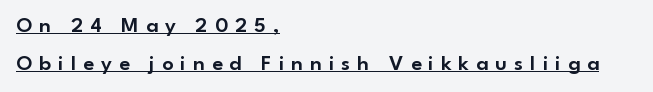
Caption: lettering with a line underneath. Ascenders rise straight up at ninety degrees. The letterforms stand isolated, each surrounded by extra space. Is the block centered? No — it sits flush against the left margin.
